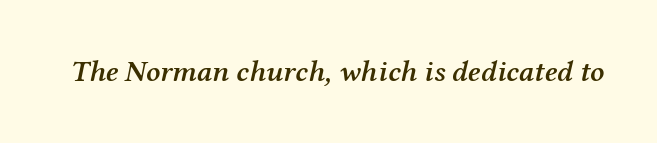
Q: Is the text bold? A: Semi-bold.
Q: Is the text italic (slanted)? A: Yes, it leans right by about 12 degrees.
Q: Is the typeface a serif or a sans-serif typeface? A: Serif.
Q: Is the text underlined? A: No.
Q: Is the spacing between letters normal or unusually wide? A: Normal.
Q: Width (condensed, normal, or wide)? A: Normal.
Q: Stroke contrast? A: Medium.
Q: x-height? A: Medium.
Q: Monospaced? A: No.
